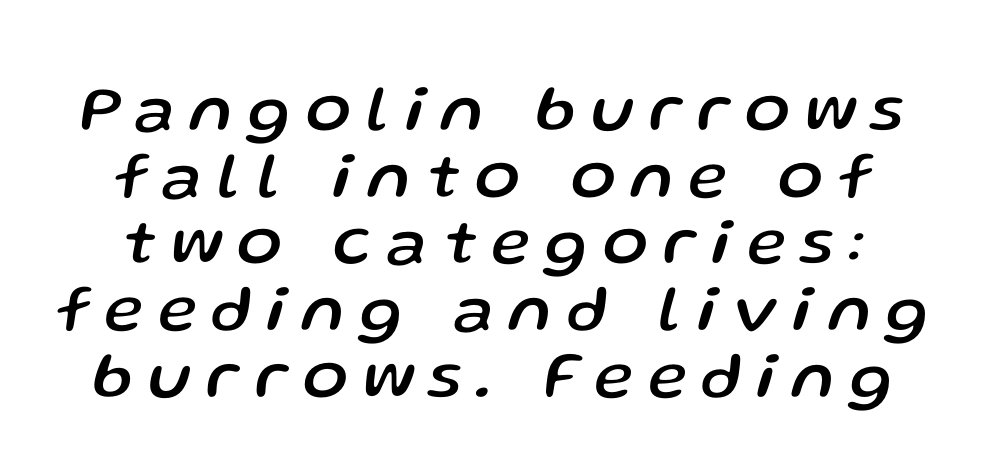
The image shows 66 px text type, italic (leaning right); set tight line spacing (1.01x), unusually wide letter spacing (+0.24 em), not underlined; low stroke contrast and a medium x-height.
